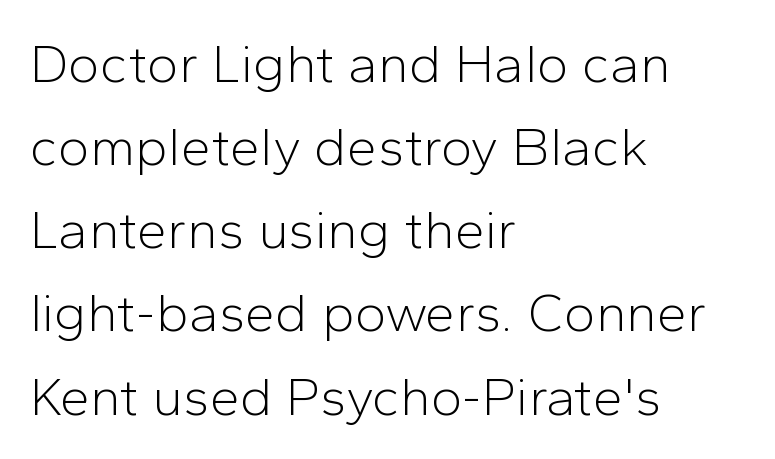
{"serif": "no", "italic": "no", "bold": "no", "weight": "light", "width": "normal", "stroke_contrast": "low", "x_height": "medium", "monospaced": "no", "underline": "no", "align": "left", "line_spacing": "normal", "line_spacing_ratio": 1.54, "letter_spacing": "normal", "letter_spacing_em": 0.0, "glyph_px": 54}
